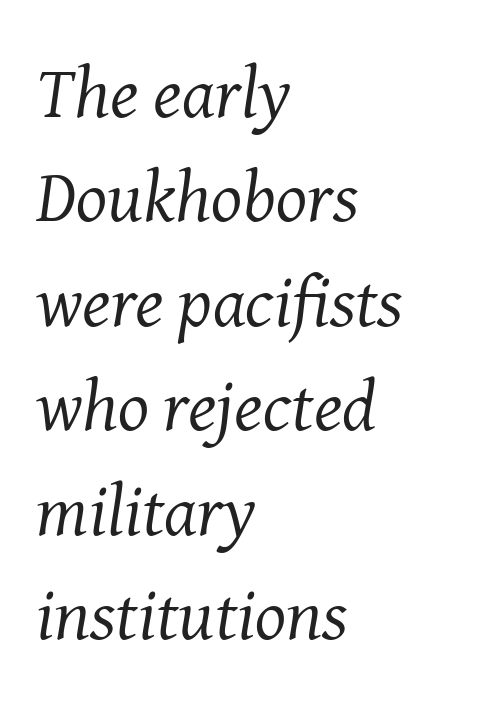
The passage shown is typed in a proportional face where columns would drift. Caption: face not bold, strokes unweighted. A typesetter would call this zero additional tracking. Small tapered or slab feet sit at the stroke ends, so this counts as serif.
